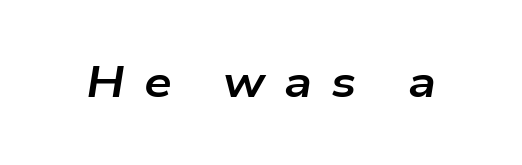
Every letter is thick-stroked: bold, no question. The type is letterspaced generously, with wide tracking. Plain, unruled lines of type. Style check: oblique. Varying glyph widths throughout — classic text-font behaviour.
